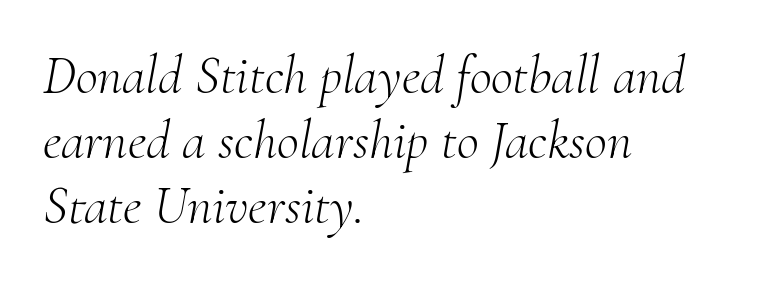
The ragged edge is on the right, which tells us the setting is flush left. The rendering uses natural spacing where letterforms have individual widths. A clean baseline with only descenders dipping below it. The face looks like a standard text weight, possibly lighter. Serifs: yes, visible at the terminals of the letterforms. You could call the tracking neutral — neither tight nor loose.
